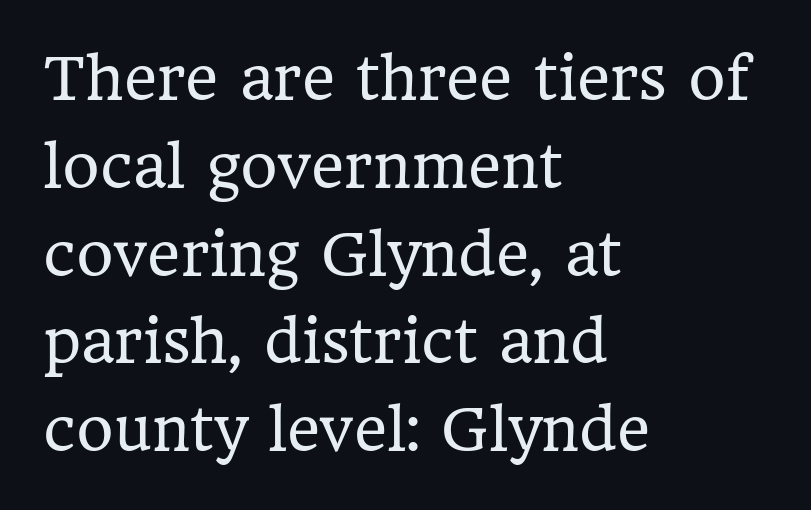
The letters sit at their default tracking, neither squeezed nor spread. Regarding serifs, this sample has them. Designer's note — italics off, roman on. Proportional: the letters do not fall into vertical columns.
